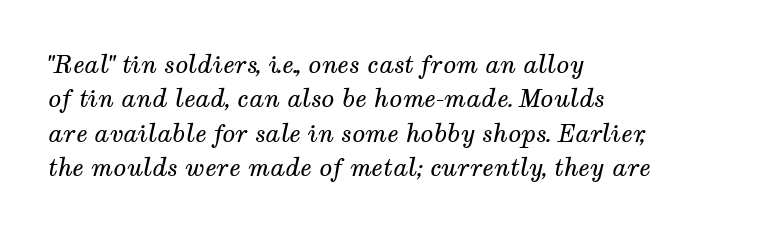
{"italic": "yes", "lean": "right", "slant_degrees": 12, "bold": "no", "underline": "no", "align": "left", "line_spacing": "normal", "line_spacing_ratio": 1.43, "letter_spacing": "normal", "letter_spacing_em": 0.0, "glyph_px": 24}
